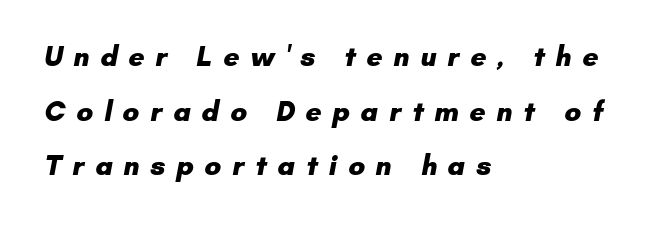
Q: Is the text bold? A: Yes.
Q: Is the typeface a serif or a sans-serif typeface? A: Sans-serif.
Q: Is the text underlined? A: No.
Q: How is the paragraph aligned? A: Left-aligned.
Q: Is the spacing between letters normal or unusually wide? A: Unusually wide.
Q: Is the spacing between lines tight, normal or loose? A: Loose.
Q: Width (condensed, normal, or wide)? A: Normal.
Q: Stroke contrast? A: Low.
Q: x-height? A: Small.
Q: Monospaced? A: No.
